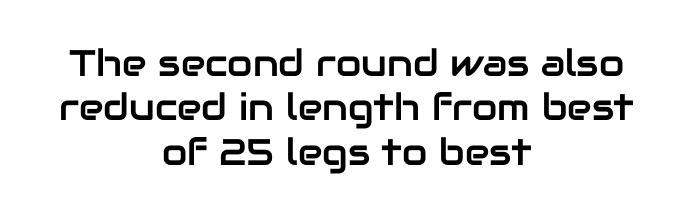
{"serif": "no", "italic": "no", "width": "normal", "stroke_contrast": "low", "x_height": "medium", "monospaced": "no", "underline": "no", "align": "center", "line_spacing_ratio": 1.2, "letter_spacing": "normal", "letter_spacing_em": 0.0, "glyph_px": 37}
